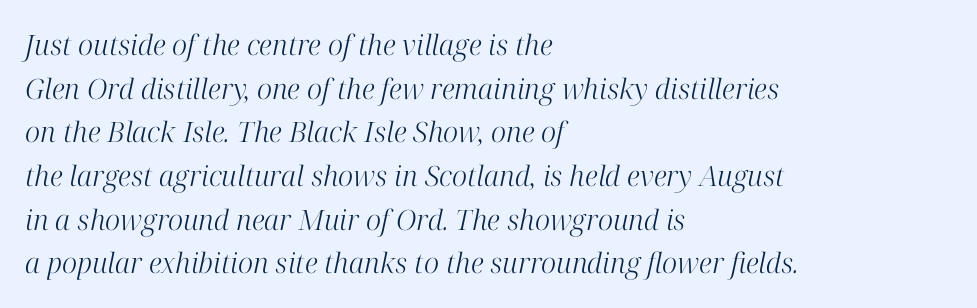
Is this a sans? No — the strokes have serifs. The vertical gap from one line to the next is medium. The horizontal fit of the characters is conventional and even. Only glyphs here, with clear space below each row. The passage shown is typed in a proportional face where columns would drift.
